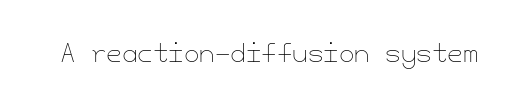
The image shows 25 px text type, upright; set normal letter spacing, not underlined.
